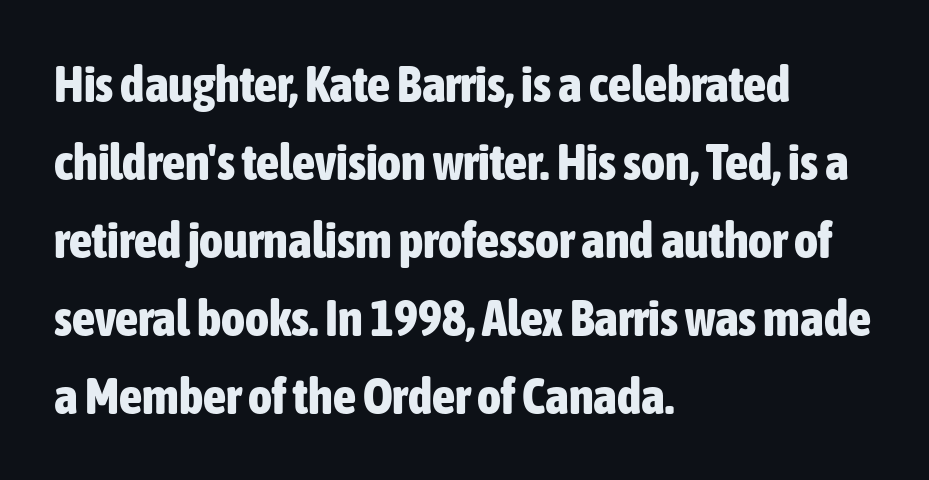
The image shows 51 px bold, condensed sans-serif type, upright; set left-aligned, normal line spacing (1.53x), normal letter spacing, not underlined; low stroke contrast and a medium x-height.
